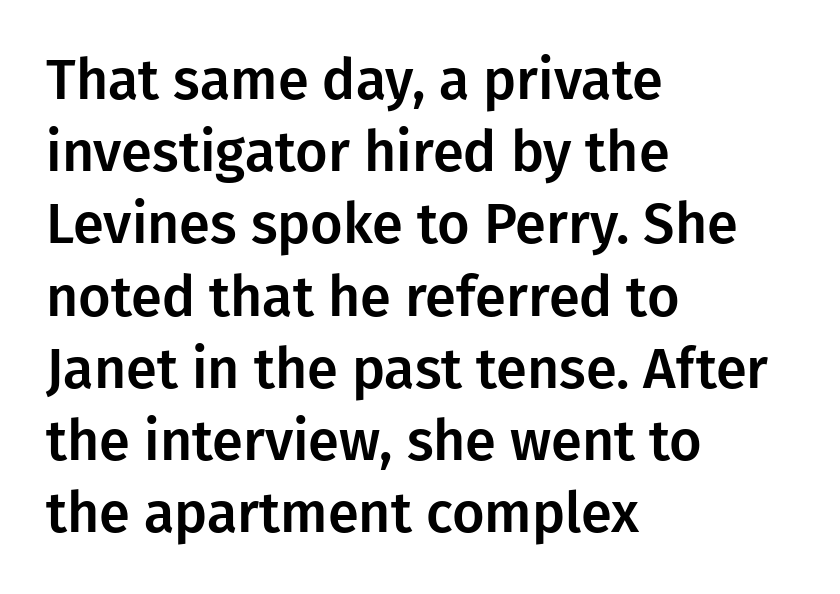
Q: Is the text italic (slanted)? A: No, it is upright.
Q: Is the typeface a serif or a sans-serif typeface? A: Sans-serif.
Q: Is the text underlined? A: No.
Q: How is the paragraph aligned? A: Left-aligned.
Q: Is the spacing between letters normal or unusually wide? A: Normal.
Q: Is the spacing between lines tight, normal or loose? A: Normal.
Q: Width (condensed, normal, or wide)? A: Normal.
Q: Stroke contrast? A: Low.
Q: x-height? A: Medium.
Q: Monospaced? A: No.
